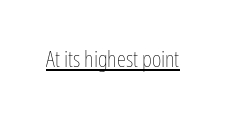
Q: Is the text bold? A: No.
Q: Is the text italic (slanted)? A: No, it is upright.
Q: Is the text underlined? A: Yes.
Q: Is the spacing between letters normal or unusually wide? A: Normal.
